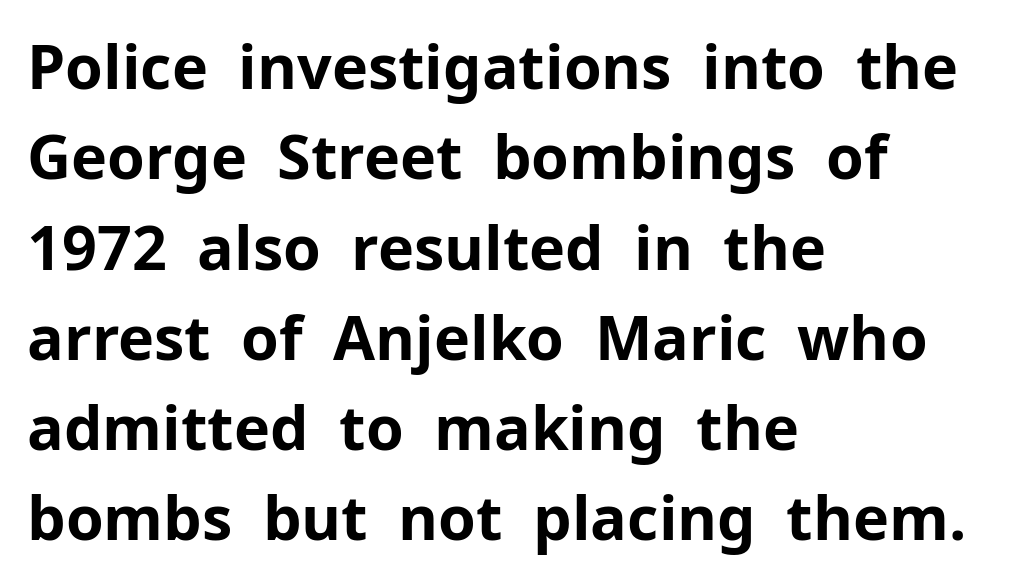
Do the characters align in a grid? No, the font is proportional. Layout note: lines flush left. Words appear dense and cohesive because spacing is normal. As a designer I'd log this as weight 700, bold. Leading: standard.
